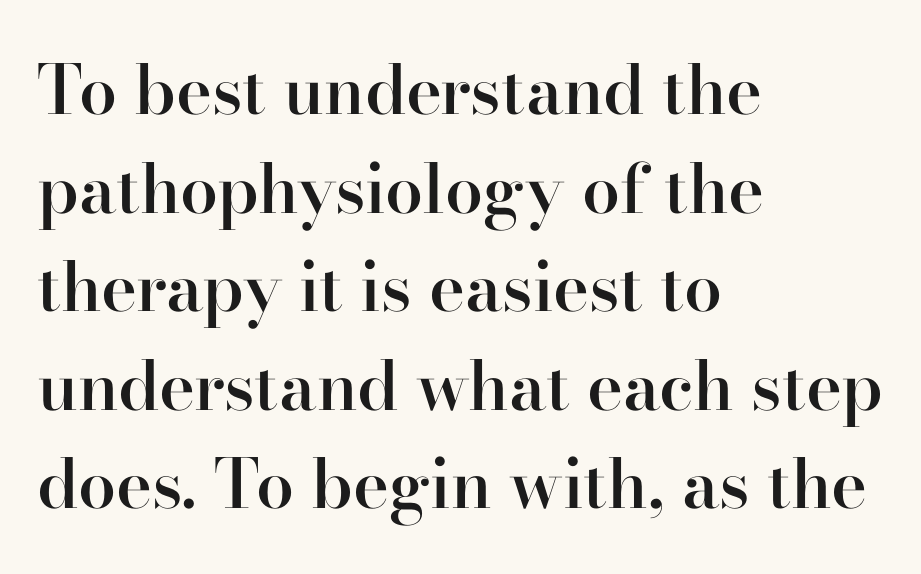
{"serif": "yes", "italic": "no", "bold": "semi", "weight": "semibold", "width": "normal", "stroke_contrast": "high", "x_height": "small", "monospaced": "no", "underline": "no", "align": "left", "line_spacing": "normal", "line_spacing_ratio": 1.45, "letter_spacing": "normal", "letter_spacing_em": 0.0, "glyph_px": 68}
